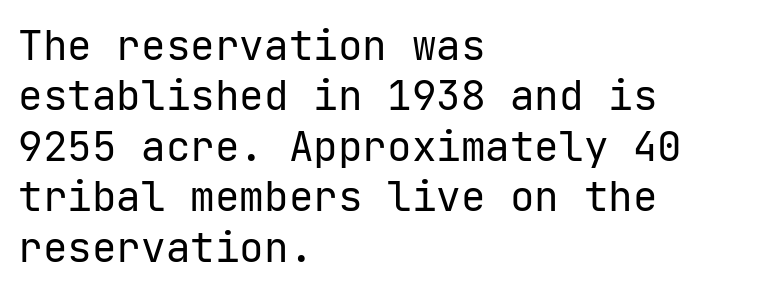
{"serif": "no", "italic": "no", "bold": "no", "weight": "regular", "width": "normal", "stroke_contrast": "low", "x_height": "medium", "underline": "no", "align": "left", "line_spacing_ratio": 1.23, "letter_spacing": "normal", "letter_spacing_em": 0.0, "glyph_px": 41}
